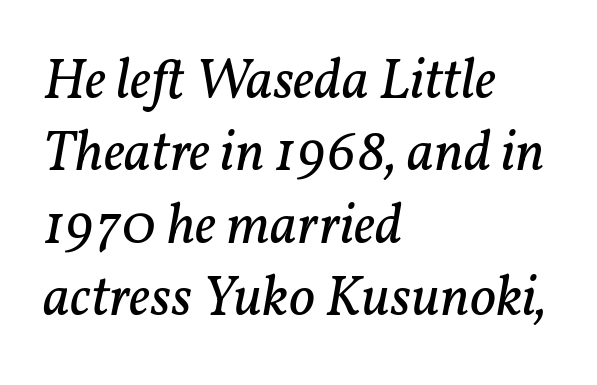
{"serif": "yes", "italic": "yes", "lean": "right", "slant_degrees": 11, "bold": "no", "weight": "regular", "width": "normal", "stroke_contrast": "low", "x_height": "medium", "monospaced": "no", "underline": "no", "align": "left", "line_spacing": "normal", "line_spacing_ratio": 1.27, "letter_spacing": "normal", "letter_spacing_em": 0.0, "glyph_px": 57}
